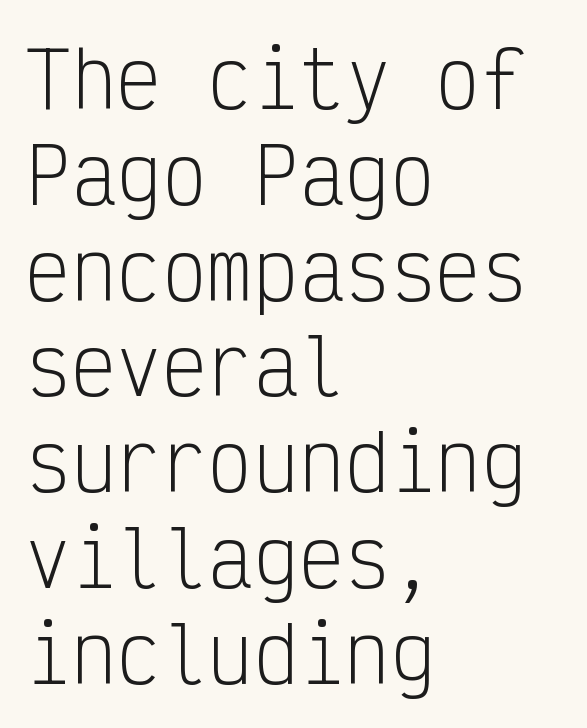
{"serif": "no", "italic": "no", "bold": "no", "weight": "light", "width": "condensed", "stroke_contrast": "low", "x_height": "medium", "monospaced": "yes", "underline": "no", "align": "left", "line_spacing": "normal", "line_spacing_ratio": 1.26, "letter_spacing": "normal", "letter_spacing_em": 0.0, "glyph_px": 76}
